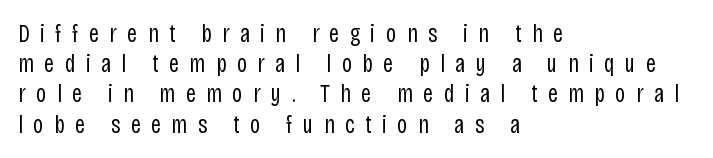
{"italic": "no", "bold": "no", "underline": "no", "align": "left", "line_spacing_ratio": 1.21, "letter_spacing": "wide", "letter_spacing_em": 0.42, "glyph_px": 25}
